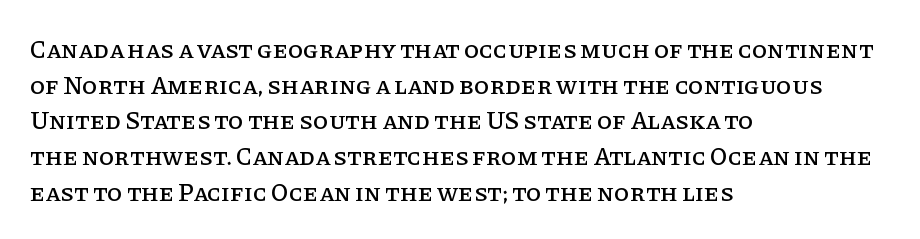
The image shows 25 px text type, upright; set left-aligned, normal line spacing (1.43x), normal letter spacing, not underlined.
